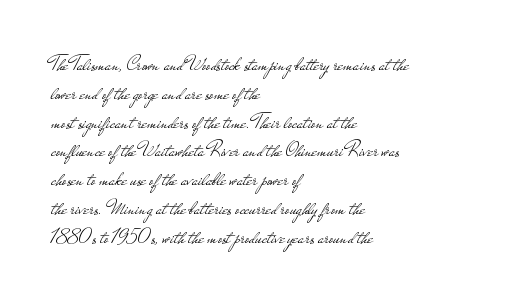
Each new line begins a customary step beneath the previous one. Stems here are at most as thick as an everyday book face. Words appear dense and cohesive because spacing is normal. Descenders hang freely into open space.
